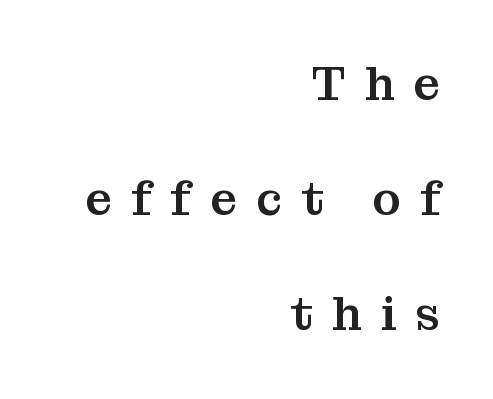
{"serif": "yes", "italic": "no", "width": "normal", "stroke_contrast": "medium", "x_height": "medium", "monospaced": "no", "underline": "no", "align": "right", "line_spacing": "loose", "line_spacing_ratio": 2.45, "letter_spacing": "wide", "letter_spacing_em": 0.41, "glyph_px": 47}
